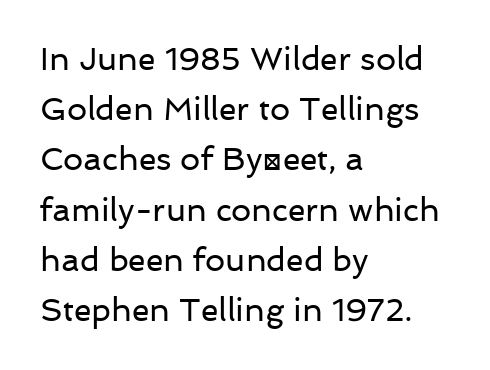
Caption: face not bold, strokes unweighted. Any mark beneath the type? The region is blank. In terms of letterform style, serifs are entirely absent. The typography opts for an upright posture over an oblique one. The ragged edge is on the right, which tells us the setting is flush left. The horizontal fit of the characters is conventional and even.
